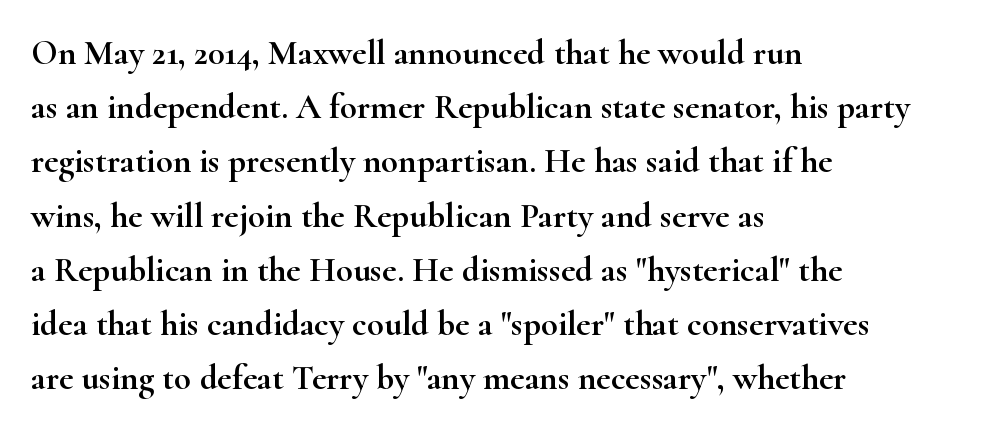
One-word summary of the alignment: left. Upright lettering throughout. Is the letter spacing exaggerated? No — it looks like the ordinary default. The rendering shows small feet on the letterforms — a serif design.
